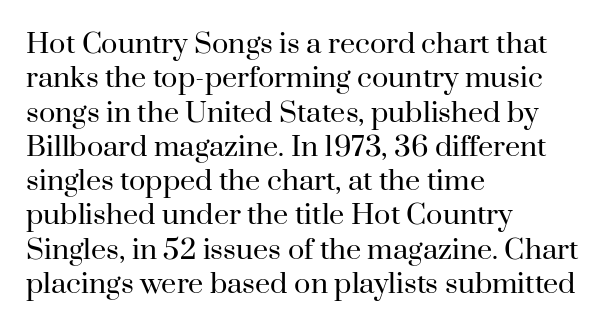
Q: Is the text bold? A: No.
Q: Is the text italic (slanted)? A: No, it is upright.
Q: Is the text underlined? A: No.
Q: How is the paragraph aligned? A: Left-aligned.
Q: Is the spacing between letters normal or unusually wide? A: Normal.
Q: Is the spacing between lines tight, normal or loose? A: Normal.
